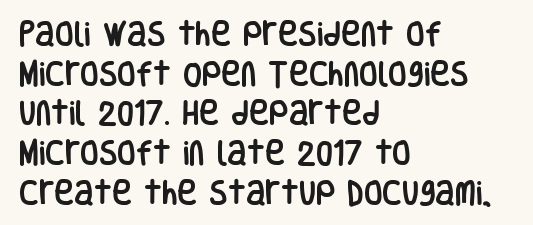
{"italic": "no", "underline": "no", "align": "left", "line_spacing": "normal", "line_spacing_ratio": 1.47, "letter_spacing": "normal", "letter_spacing_em": 0.0, "glyph_px": 27}
